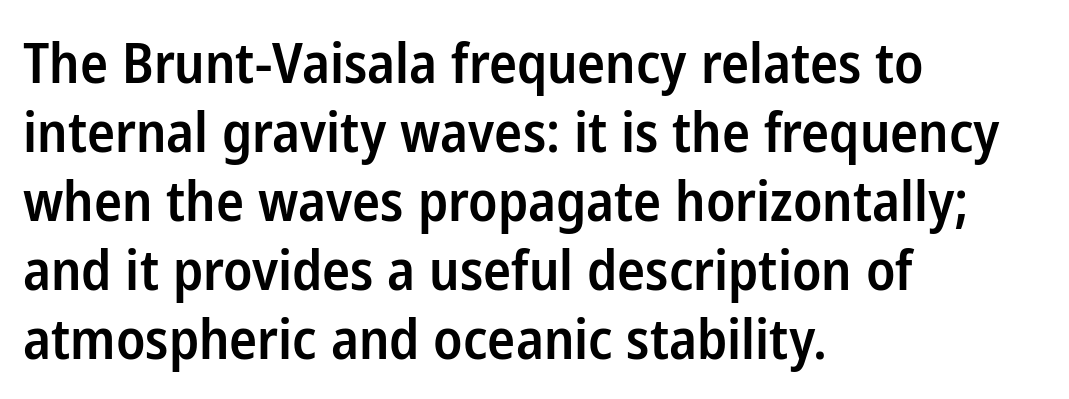
The image shows 56 px semibold, condensed sans-serif type, upright; set left-aligned, line spacing 1.23x, normal letter spacing, not underlined; low stroke contrast and a medium x-height.
